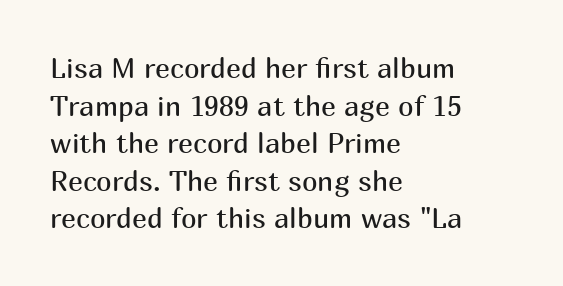
Q: Is the text bold? A: No.
Q: Is the text italic (slanted)? A: No, it is upright.
Q: Is the typeface a serif or a sans-serif typeface? A: Sans-serif.
Q: Is the text underlined? A: No.
Q: How is the paragraph aligned? A: Left-aligned.
Q: Is the spacing between letters normal or unusually wide? A: Normal.
Q: Is the spacing between lines tight, normal or loose? A: Normal.
Q: Width (condensed, normal, or wide)? A: Normal.
Q: Stroke contrast? A: Medium.
Q: x-height? A: Medium.
Q: Monospaced? A: No.
